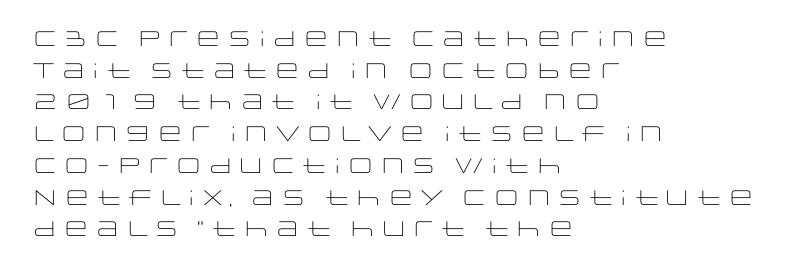
{"italic": "no", "bold": "no", "underline": "no", "align": "left", "line_spacing": "normal", "line_spacing_ratio": 1.51, "letter_spacing": "normal", "letter_spacing_em": 0.0, "glyph_px": 21}
